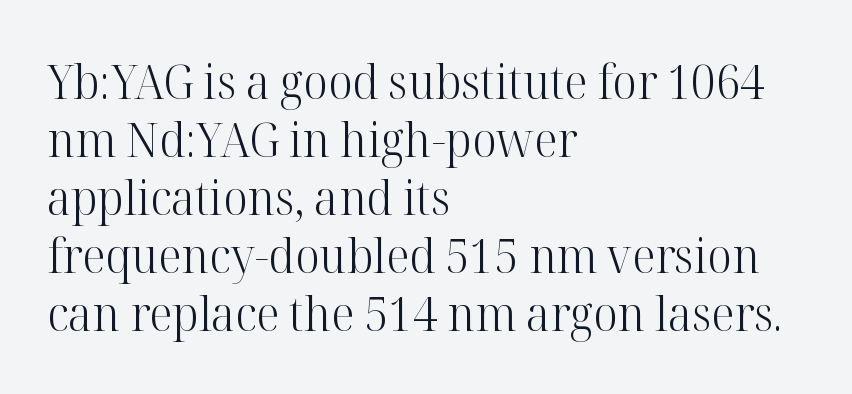
Weight: regular or lighter. Do the letters lean? They stand straight. This rendering uses left alignment, leaving the right contour irregular. Rule under the text: the space is simply empty. Check where the strokes stop: tiny serifs finish them off.
